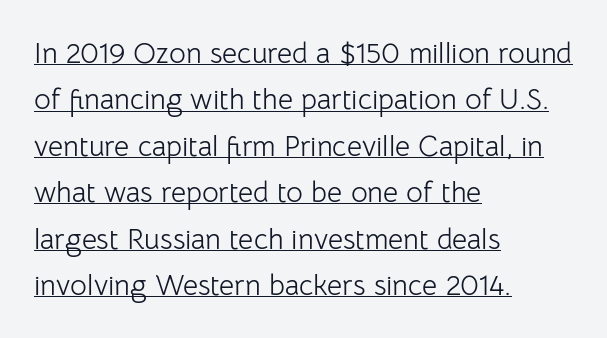
The image shows 29 px light sans-serif type, upright; set left-aligned, normal line spacing (1.6x), normal letter spacing, underlined; low stroke contrast and a medium x-height.
